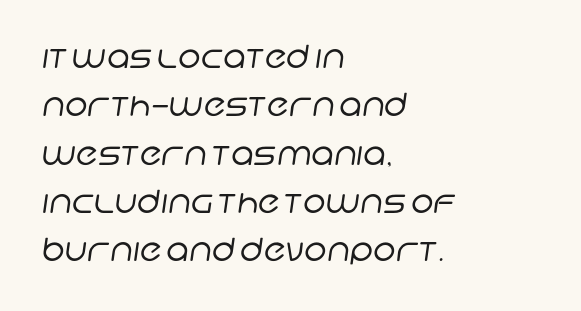
The letters advance in unequal steps, a hallmark of proportional type. Check the space under the baseline: it is left empty. Caption: face not bold, strokes unweighted. There is no visible air inserted between adjacent glyphs. Is the block centered? No — it sits flush against the left margin. Are there feet on the stems? There aren't — it's a sans.
